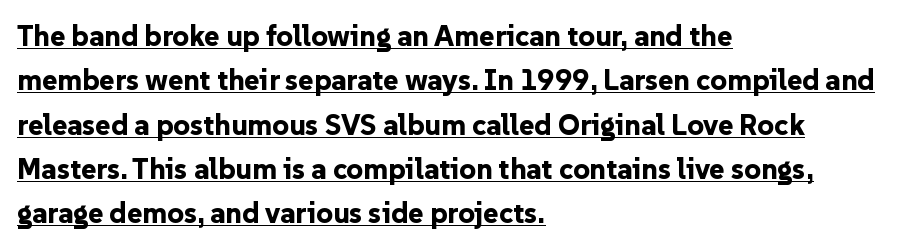
Q: Is the text bold? A: Yes.
Q: Is the text italic (slanted)? A: No, it is upright.
Q: Is the typeface a serif or a sans-serif typeface? A: Sans-serif.
Q: Is the text underlined? A: Yes.
Q: How is the paragraph aligned? A: Left-aligned.
Q: Is the spacing between letters normal or unusually wide? A: Normal.
Q: Is the spacing between lines tight, normal or loose? A: Normal.
Q: Width (condensed, normal, or wide)? A: Normal.
Q: Stroke contrast? A: Low.
Q: x-height? A: Medium.
Q: Monospaced? A: No.
